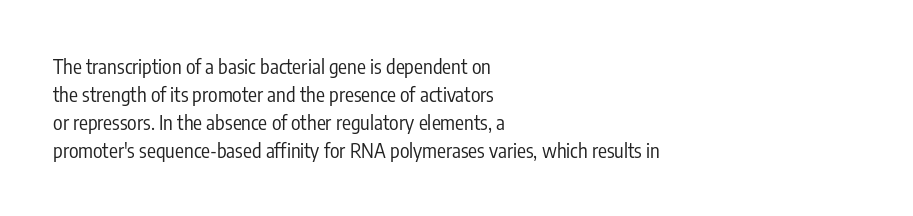
Q: Is the text bold? A: No.
Q: Is the text italic (slanted)? A: No, it is upright.
Q: Is the text underlined? A: No.
Q: How is the paragraph aligned? A: Left-aligned.
Q: Is the spacing between letters normal or unusually wide? A: Normal.
Q: Is the spacing between lines tight, normal or loose? A: Normal.
